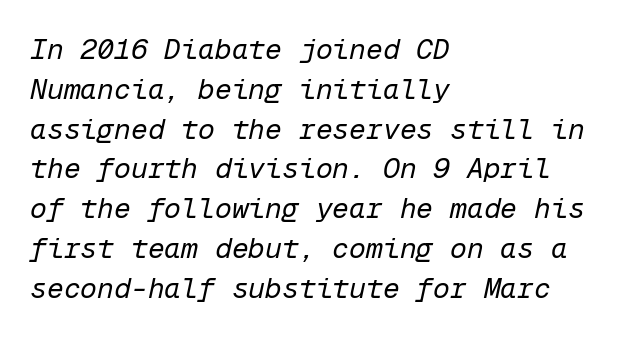
Baseline-to-baseline distance is the conventional proportion of letter height. Notice how the stems are inclined rather than vertical — that's the hallmark of italics. Fixed-width glyphs throughout — classic coding-font behaviour. No heavy texture on the line: the type isn't bold.
